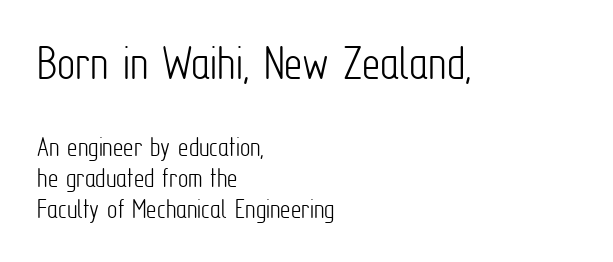
Q: Is the text bold? A: No.
Q: Is the text italic (slanted)? A: No, it is upright.
Q: Is the typeface a serif or a sans-serif typeface? A: Sans-serif.
Q: Is the text underlined? A: No.
Q: How is the paragraph aligned? A: Left-aligned.
Q: Is the spacing between letters normal or unusually wide? A: Normal.
Q: Is the spacing between lines tight, normal or loose? A: Tight.
Q: Which block of text is set in a larger size, the first (top) or the second (bottom)? A: The first (top) one.
Q: Width (condensed, normal, or wide)? A: Condensed.
Q: Stroke contrast? A: Low.
Q: x-height? A: Medium.
Q: Monospaced? A: No.
